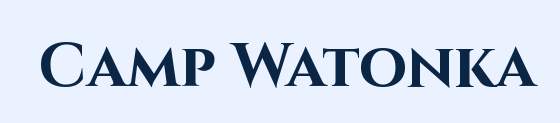
The tracking reads as untouched default to a designer's eye. Plenty of ink on the page — the face is bold. Check where the strokes stop: nothing finishes them off — pure sans. This rendering features lettering with no underline. In terms of posture, this sample is upright. The face used here is proportionally spaced, like ordinary book or web type.
